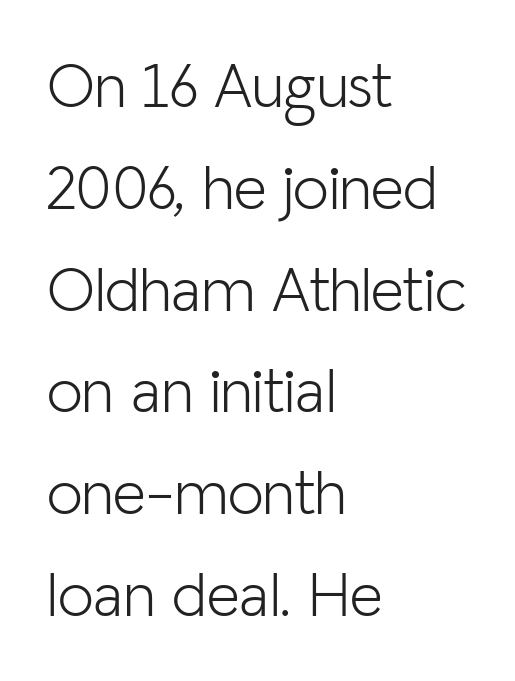
Q: Is the text bold? A: No.
Q: Is the text italic (slanted)? A: No, it is upright.
Q: Is the typeface a serif or a sans-serif typeface? A: Sans-serif.
Q: Is the text underlined? A: No.
Q: How is the paragraph aligned? A: Left-aligned.
Q: Is the spacing between letters normal or unusually wide? A: Normal.
Q: Is the spacing between lines tight, normal or loose? A: Normal.
Q: Width (condensed, normal, or wide)? A: Normal.
Q: Stroke contrast? A: Low.
Q: x-height? A: Medium.
Q: Monospaced? A: No.
